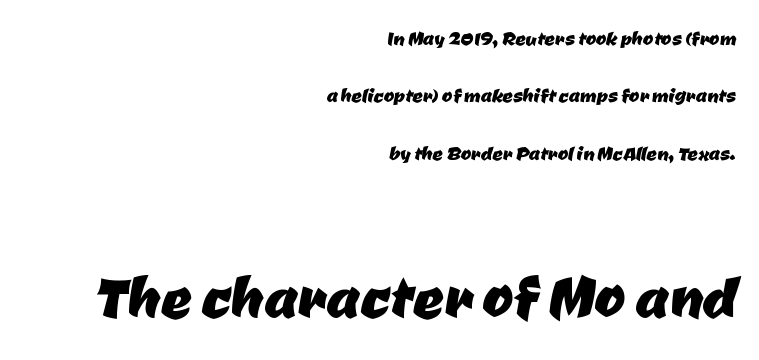
Note the varied advance widths — an 'i' is clearly narrower than an 'm'. Airy leading. This sample is right-justified, so line beginnings fall wherever the words allow. Honestly, the letter spacing is just normal — you wouldn't notice it.
